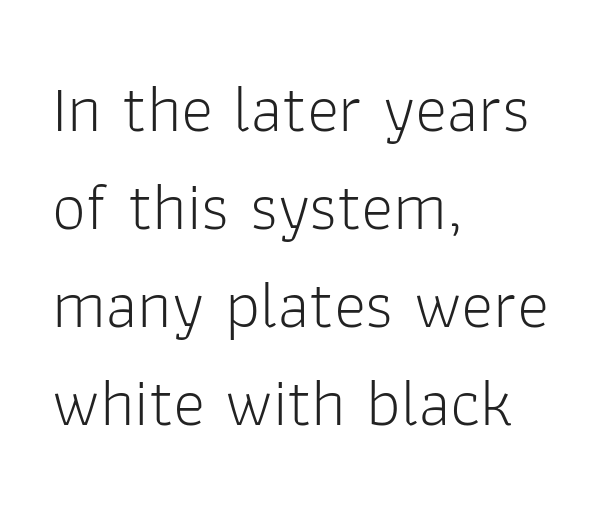
{"serif": "no", "italic": "no", "bold": "no", "weight": "light", "width": "normal", "stroke_contrast": "low", "x_height": "medium", "monospaced": "no", "underline": "no", "align": "left", "line_spacing": "normal", "line_spacing_ratio": 1.44, "letter_spacing": "normal", "letter_spacing_em": 0.0, "glyph_px": 68}
